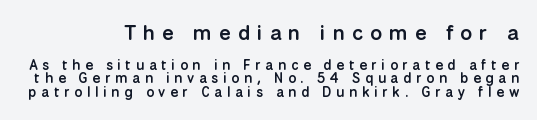
The image shows 21 px text type, upright; set right-aligned, tight line spacing (0.96x), unusually wide letter spacing (+0.33 em), not underlined; the first (top) block is 1.5x larger.
